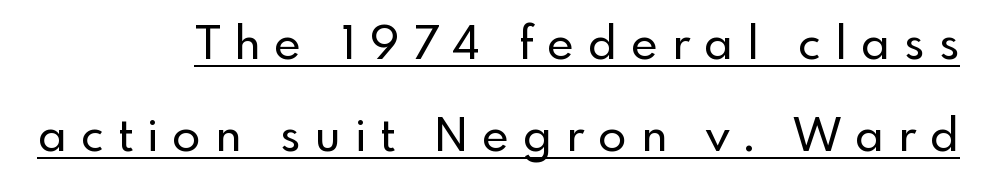
The sample's only ornament is a line tracing under the words. The typography opts for an upright posture over an oblique one. Is this a fixed-width face? No — the glyphs have proportional, varying widths. Compared with a flush-left layout, this one pins lines to the opposite, right side.
